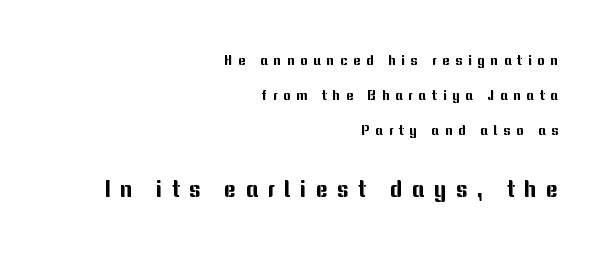
Look at the tracking — it's clearly loosened, letters drifting apart. Lines of text with bare space underneath. Between these two stacked blocks, the lower one wins on size. This is roman type, the default non-slanted kind. The rag falls on the left side of this text block. Compared with typical paragraphs, the rows here are farther apart.
